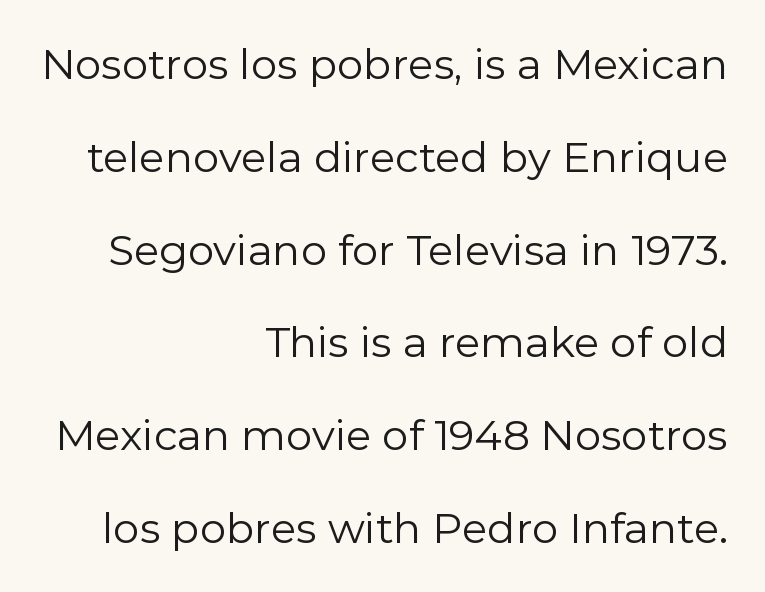
Q: Is the text bold? A: No.
Q: Is the text italic (slanted)? A: No, it is upright.
Q: Is the typeface a serif or a sans-serif typeface? A: Sans-serif.
Q: Is the text underlined? A: No.
Q: How is the paragraph aligned? A: Right-aligned.
Q: Is the spacing between letters normal or unusually wide? A: Normal.
Q: Is the spacing between lines tight, normal or loose? A: Loose.
Q: Width (condensed, normal, or wide)? A: Normal.
Q: Stroke contrast? A: Low.
Q: x-height? A: Medium.
Q: Monospaced? A: No.
